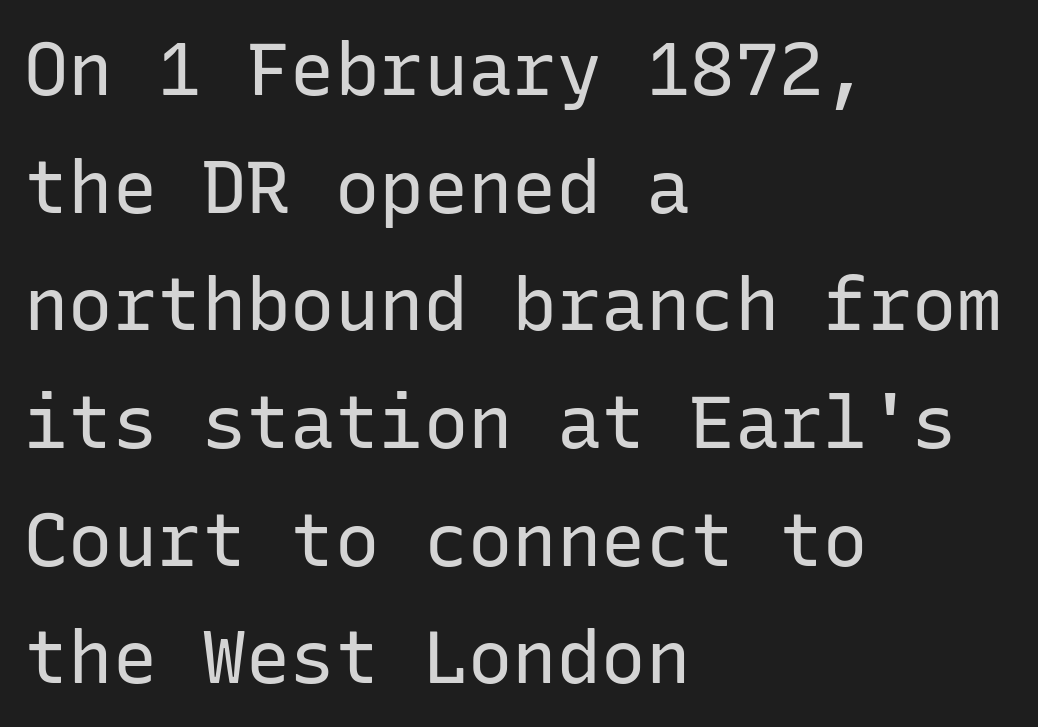
{"serif": "no", "italic": "no", "bold": "no", "weight": "regular", "width": "normal", "stroke_contrast": "low", "x_height": "medium", "monospaced": "yes", "underline": "no", "align": "left", "line_spacing": "normal", "line_spacing_ratio": 1.59, "letter_spacing": "normal", "letter_spacing_em": 0.0, "glyph_px": 74}
